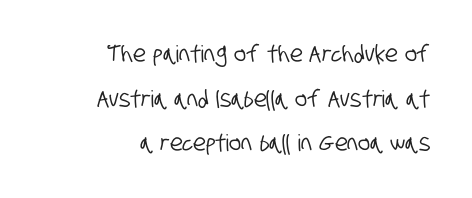
{"underline": "no", "align": "right", "line_spacing": "loose", "line_spacing_ratio": 1.94, "letter_spacing": "normal", "letter_spacing_em": 0.0, "glyph_px": 23}
